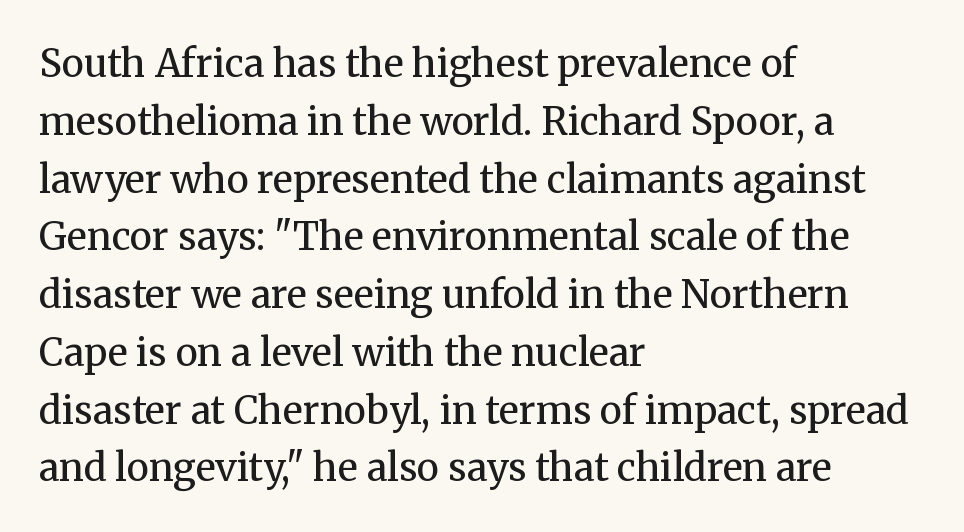
The image shows 38 px regular-weight serif type, upright; set left-aligned, normal line spacing (1.52x), normal letter spacing, not underlined; medium stroke contrast and a medium x-height.
